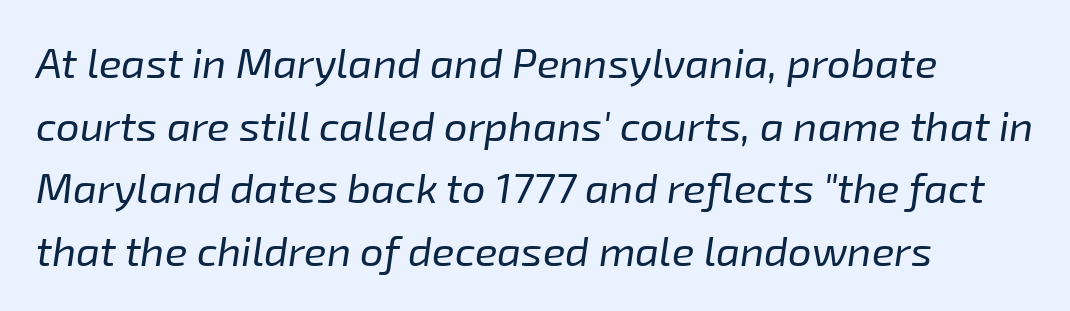
Q: Is the text bold? A: No.
Q: Is the text italic (slanted)? A: Yes, it leans right by about 8 degrees.
Q: Is the text underlined? A: No.
Q: How is the paragraph aligned? A: Left-aligned.
Q: Is the spacing between letters normal or unusually wide? A: Normal.
Q: Is the spacing between lines tight, normal or loose? A: Normal.
Q: Width (condensed, normal, or wide)? A: Normal.
Q: Stroke contrast? A: Low.
Q: x-height? A: Medium.
Q: Monospaced? A: No.
